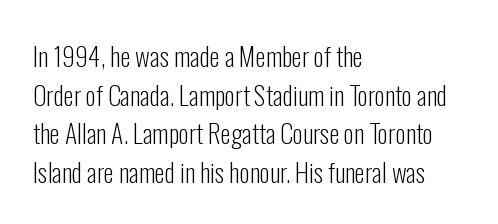
Q: Is the text bold? A: No.
Q: Is the text italic (slanted)? A: No, it is upright.
Q: Is the text underlined? A: No.
Q: How is the paragraph aligned? A: Left-aligned.
Q: Is the spacing between letters normal or unusually wide? A: Normal.
Q: Is the spacing between lines tight, normal or loose? A: Normal.
